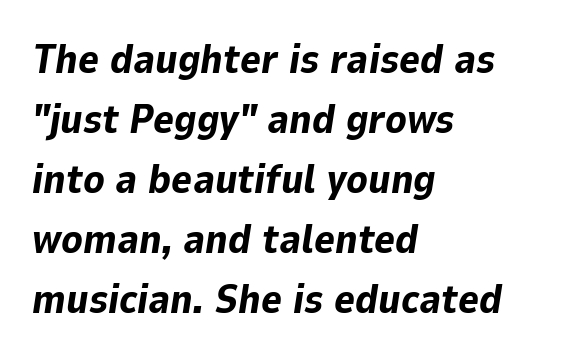
{"italic": "yes", "lean": "right", "slant_degrees": 9, "bold": "yes", "weight": "bold", "width": "normal", "stroke_contrast": "low", "x_height": "medium", "monospaced": "no", "underline": "no", "align": "left", "line_spacing": "normal", "line_spacing_ratio": 1.5, "letter_spacing": "normal", "letter_spacing_em": 0.0, "glyph_px": 40}
